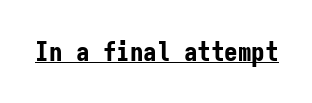
Q: Is the text bold? A: Yes.
Q: Is the text italic (slanted)? A: No, it is upright.
Q: Is the text underlined? A: Yes.
Q: Is the spacing between letters normal or unusually wide? A: Normal.
